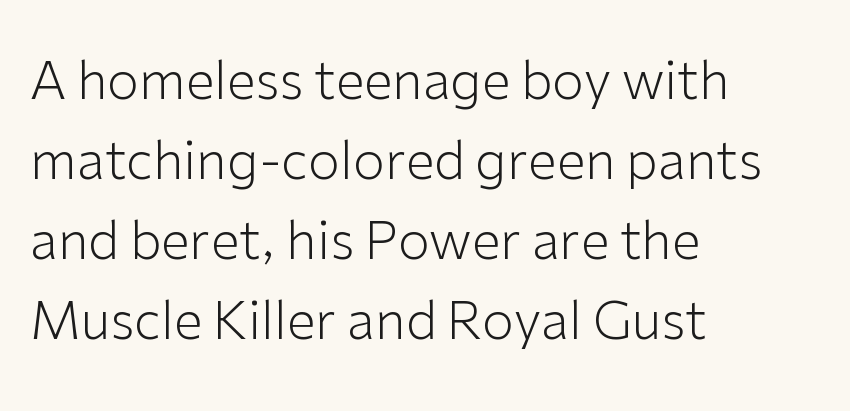
{"serif": "no", "italic": "no", "bold": "no", "weight": "light", "width": "normal", "stroke_contrast": "low", "x_height": "medium", "monospaced": "no", "underline": "no", "align": "left", "line_spacing": "normal", "line_spacing_ratio": 1.54, "letter_spacing": "normal", "letter_spacing_em": 0.0, "glyph_px": 52}
